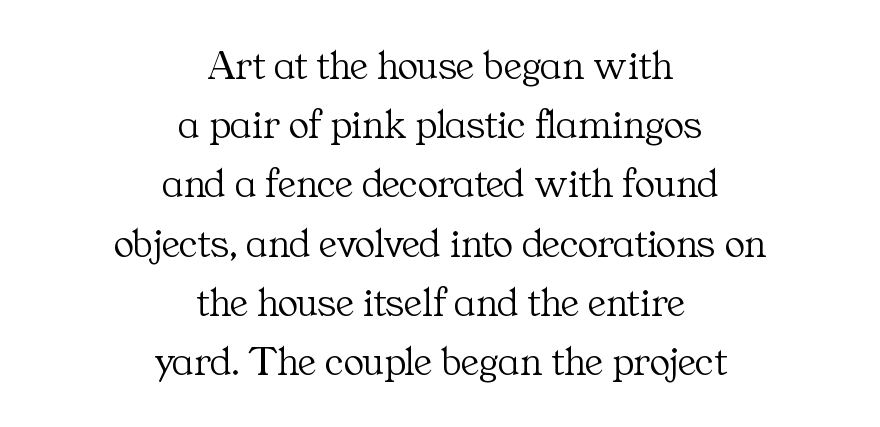
Letters rest on an invisible, unmarked baseline. The typeface has the unassuming heft of standard copy or less. Compared with typical body copy, the letter spacing here is the same. Typographically, this falls in the serif category.
